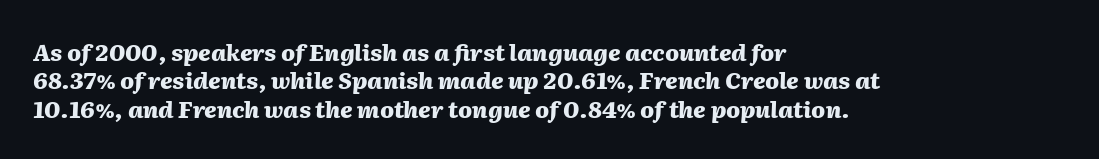
{"italic": "yes", "lean": "right", "slant_degrees": 2, "bold": "yes", "underline": "no", "align": "left", "line_spacing_ratio": 1.23, "letter_spacing": "normal", "letter_spacing_em": 0.0, "glyph_px": 23}
